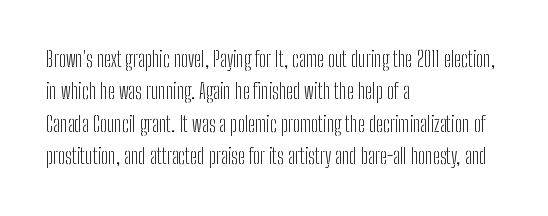
Words float on clear page, feet unadorned. Letters have the restrained weight of plain body copy at most. Horizontal alignment here is leftward, the default for most running prose. Whoever set this chose a conventional vertical rhythm. This sample uses an upright cut, with every glyph sitting square on the baseline.
